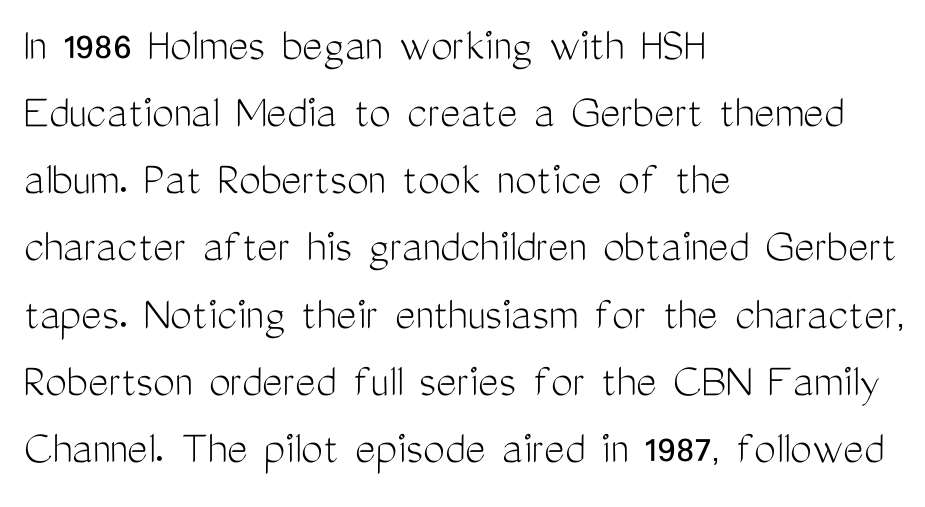
The image shows 49 px light, condensed sans-serif type, upright; set left-aligned, normal line spacing (1.37x), normal letter spacing, not underlined; medium stroke contrast and a medium x-height.
